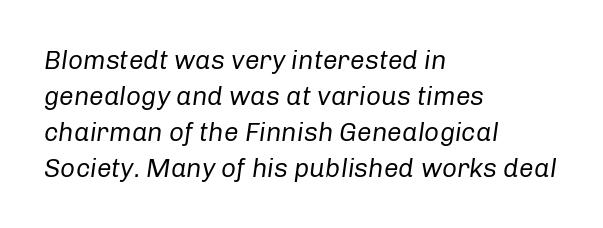
Standard letterfit; no display-style spreading of the glyphs. On a weight scale, this lands at 450 or below. Alignment: flush left. Vertically, the passage feels balanced, rows spaced as you'd expect. The whole block is typeset with a tilt. Check the space under the baseline: it is left empty.
